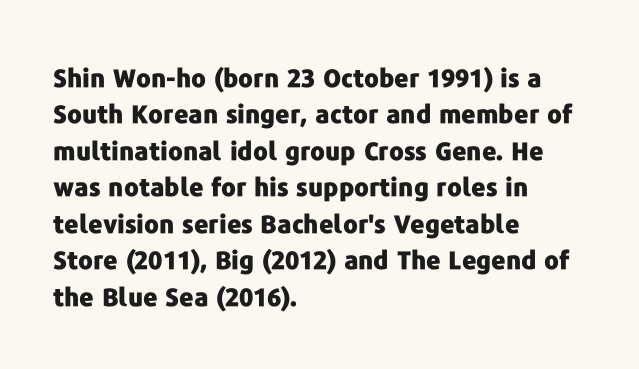
The letters are bold, with thick, heavy strokes. If you measured baseline to baseline, you'd find a middling distance. Posture: straight, roman, zero tilt. No word sits above an underline.
